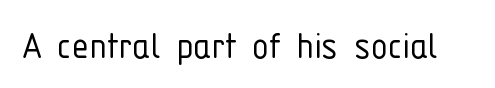
Descender tails drop into unmarked territory. A typesetter would call this proportional, since set widths differ per character. The lettering holds an erect, upright posture throughout. The typeface chosen for these lines omits serifs. Ink coverage per letter is moderate at most.
